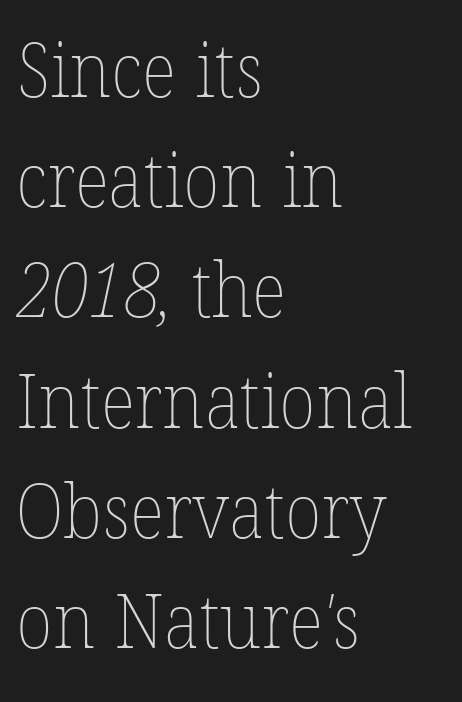
Q: Is the text bold? A: No.
Q: Is the text underlined? A: No.
Q: How is the paragraph aligned? A: Left-aligned.
Q: Is the spacing between letters normal or unusually wide? A: Normal.
Q: Is the spacing between lines tight, normal or loose? A: Normal.
Q: Width (condensed, normal, or wide)? A: Normal.
Q: Stroke contrast? A: Low.
Q: x-height? A: Medium.
Q: Monospaced? A: No.
